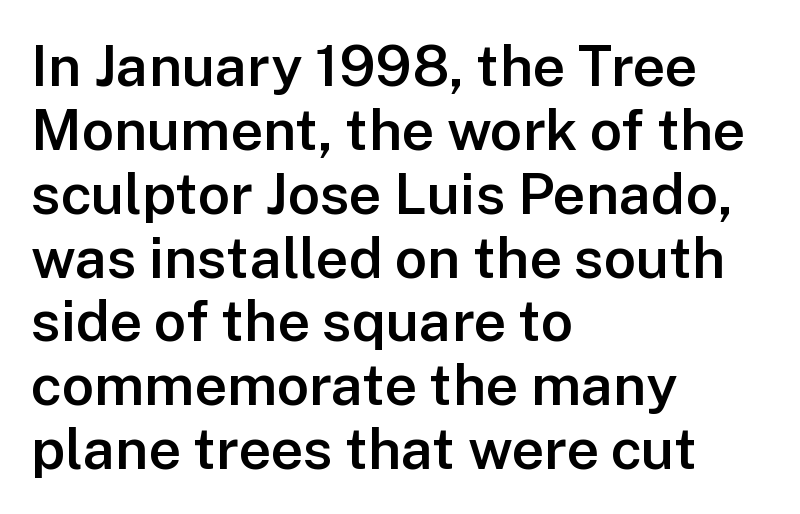
{"serif": "no", "italic": "no", "bold": "semi", "weight": "semibold", "width": "normal", "stroke_contrast": "low", "x_height": "medium", "monospaced": "no", "underline": "no", "align": "left", "line_spacing": "tight", "line_spacing_ratio": 1.12, "letter_spacing": "normal", "letter_spacing_em": 0.0, "glyph_px": 57}
